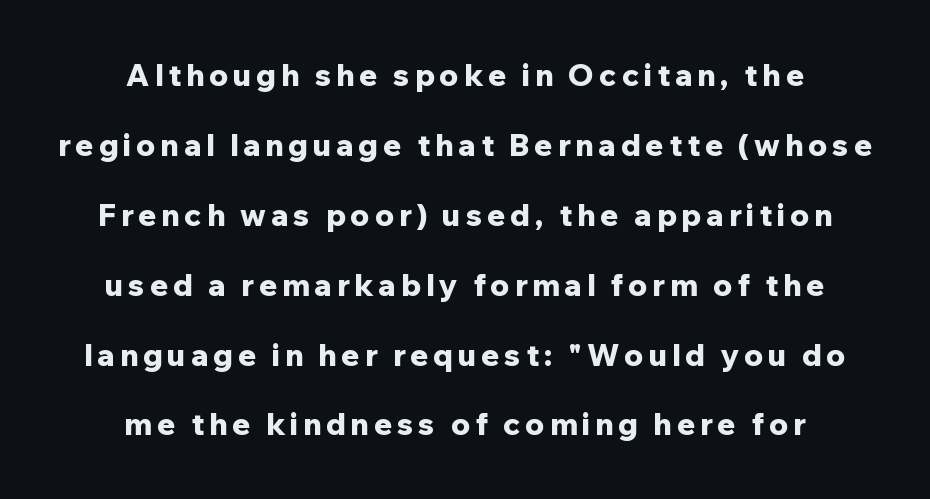
The image shows 30 px bold sans-serif type, upright; set centered, loose line spacing (2.33x), not underlined; low stroke contrast and a medium x-height.
